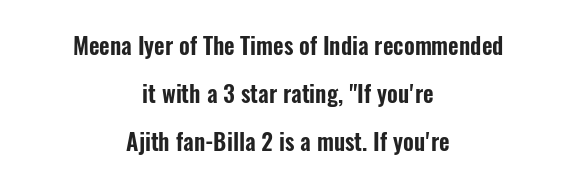
{"italic": "no", "underline": "no", "align": "center", "line_spacing": "loose", "line_spacing_ratio": 2.08, "letter_spacing": "normal", "letter_spacing_em": 0.0, "glyph_px": 23}
